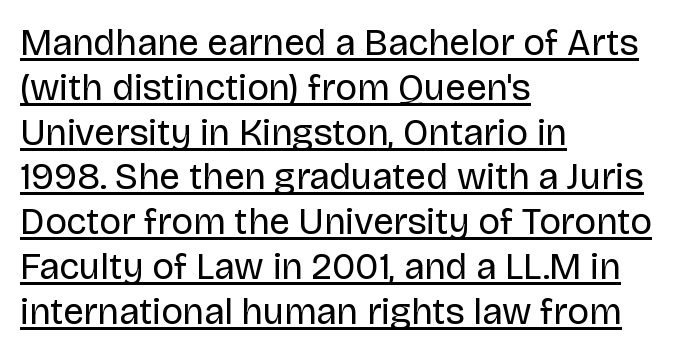
{"serif": "no", "italic": "no", "bold": "no", "weight": "regular", "width": "normal", "stroke_contrast": "low", "x_height": "large", "monospaced": "no", "underline": "yes", "align": "left", "line_spacing_ratio": 1.21, "letter_spacing": "normal", "letter_spacing_em": 0.0, "glyph_px": 37}
